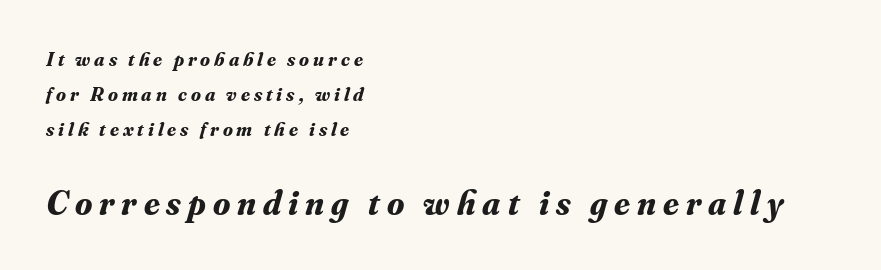
Q: Is the text bold? A: Yes.
Q: Is the text italic (slanted)? A: Yes, it leans right by about 16 degrees.
Q: Is the typeface a serif or a sans-serif typeface? A: Serif.
Q: Is the text underlined? A: No.
Q: How is the paragraph aligned? A: Left-aligned.
Q: Is the spacing between letters normal or unusually wide? A: Unusually wide.
Q: Which block of text is set in a larger size, the first (top) or the second (bottom)? A: The second (bottom) one.
Q: Width (condensed, normal, or wide)? A: Normal.
Q: Stroke contrast? A: Medium.
Q: x-height? A: Small.
Q: Monospaced? A: No.
